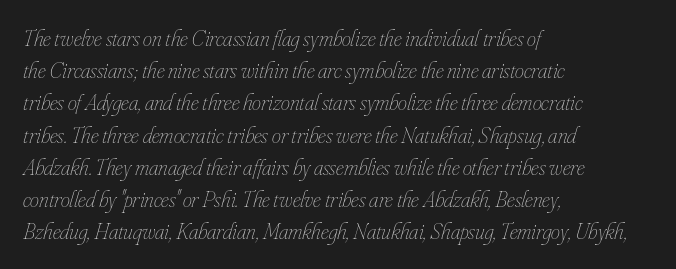
Designer's note — italics engaged. Observe the ordinary spacing: letters are neighbours, not strangers. The area under the type is left untouched. Reading down the block, your eye returns to a fixed left position each line.
